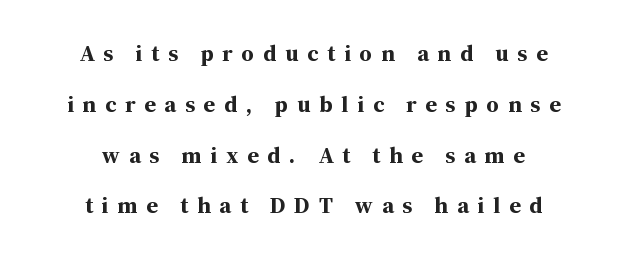
{"italic": "no", "bold": "yes", "underline": "no", "align": "center", "line_spacing": "loose", "line_spacing_ratio": 2.21, "letter_spacing": "wide", "letter_spacing_em": 0.38, "glyph_px": 23}
